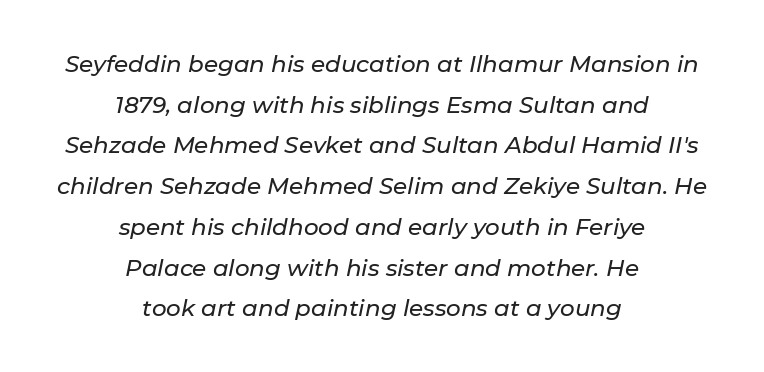
Just letters on the line, the space beneath them empty. How are the letters spaced? Ordinarily, with no added tracking. The face used here has a pronounced slope to its letters. Every row of glyphs is offset so its center matches the block's center.
